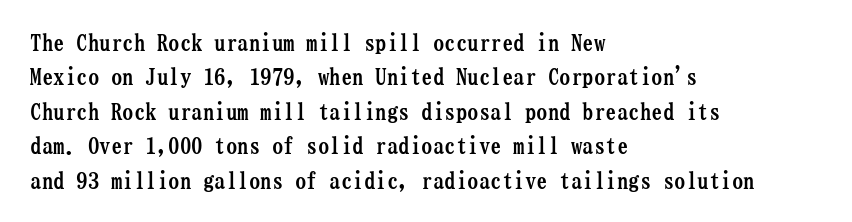
Is the letter spacing exaggerated? No — it looks like the ordinary default. Reading down the block, your eye returns to a fixed left position each line. Heavy-handed strokes throughout: this text is bold. Just letters on the line, the space beneath them empty. Baseline-to-baseline distance is the conventional proportion of letter height. A roman cut, with each character standing at attention.
